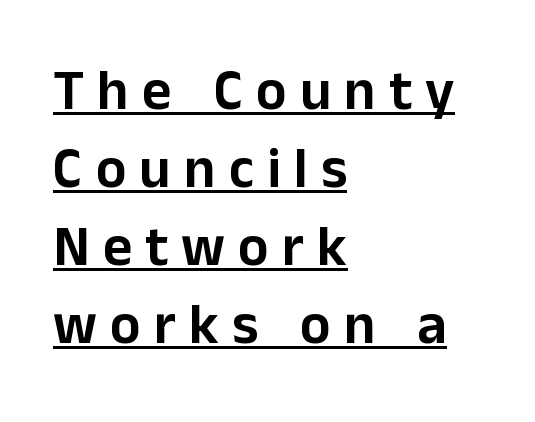
Q: Is the text italic (slanted)? A: No, it is upright.
Q: Is the typeface a serif or a sans-serif typeface? A: Sans-serif.
Q: Is the text underlined? A: Yes.
Q: How is the paragraph aligned? A: Left-aligned.
Q: Is the spacing between letters normal or unusually wide? A: Unusually wide.
Q: Is the spacing between lines tight, normal or loose? A: Normal.
Q: Width (condensed, normal, or wide)? A: Normal.
Q: Stroke contrast? A: Low.
Q: x-height? A: Medium.
Q: Monospaced? A: No.
